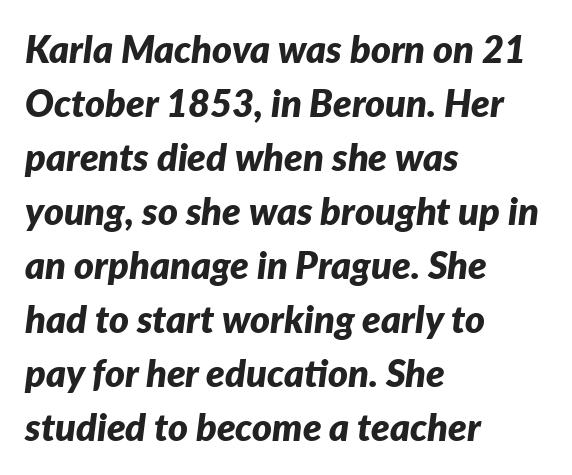
Stroke thickness is high; the sample reads as a true bold. Which margin do the lines hug? The left one — the right edge is uneven. How are the letters spaced? Ordinarily, with no added tracking. Regarding leading, the lines here are spaced in the standard way. Descenders hang freely into open space.
